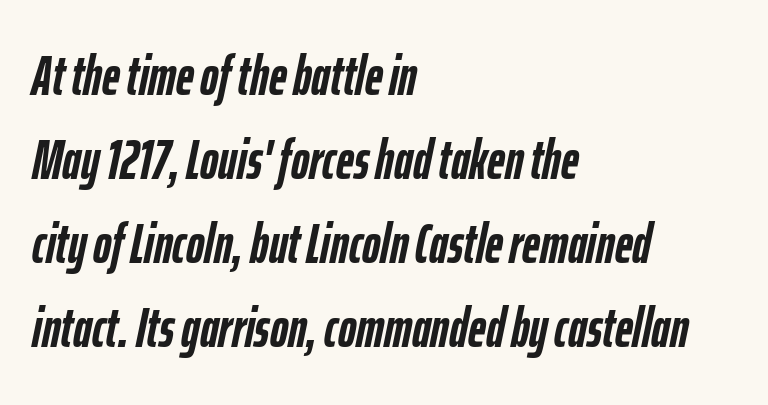
The image shows 55 px semibold, condensed type, italic (leaning right); set left-aligned, normal line spacing (1.53x), normal letter spacing, not underlined; low stroke contrast and a medium x-height.
